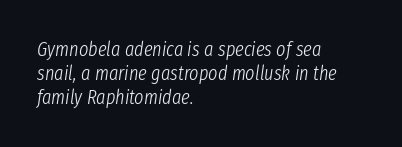
The passage shown leans; its letterforms are oblique. This sample is left-justified, so line endings fall wherever the words run out. In terms of letterspacing, this is plain default setting. Descenders hang freely into open space. Letters have the restrained weight of plain body copy at most.
